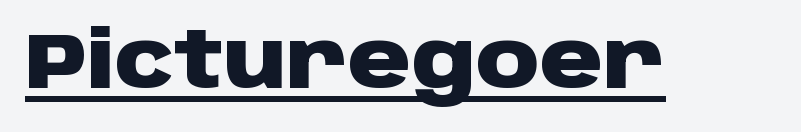
Q: Is the text bold? A: Yes.
Q: Is the text italic (slanted)? A: No, it is upright.
Q: Is the typeface a serif or a sans-serif typeface? A: Sans-serif.
Q: Is the text underlined? A: Yes.
Q: Is the spacing between letters normal or unusually wide? A: Normal.
Q: Width (condensed, normal, or wide)? A: Wide.
Q: Stroke contrast? A: Low.
Q: x-height? A: Large.
Q: Monospaced? A: No.
